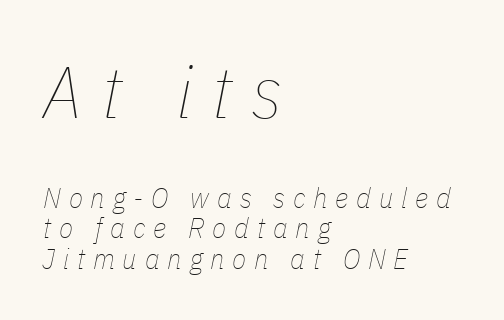
Q: Is the text bold? A: No.
Q: Is the text italic (slanted)? A: Yes, it leans right by about 11 degrees.
Q: Is the text underlined? A: No.
Q: How is the paragraph aligned? A: Left-aligned.
Q: Is the spacing between letters normal or unusually wide? A: Unusually wide.
Q: Is the spacing between lines tight, normal or loose? A: Tight.
Q: Which block of text is set in a larger size, the first (top) or the second (bottom)? A: The first (top) one.
Q: Width (condensed, normal, or wide)? A: Condensed.
Q: Stroke contrast? A: Low.
Q: x-height? A: Medium.
Q: Monospaced? A: No.
